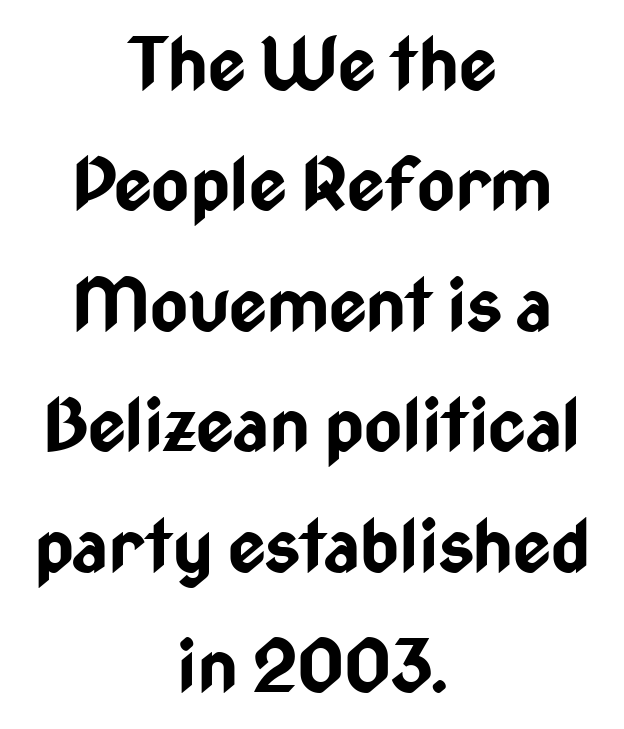
The vertical gap from one line to the next is medium. Caption: standard tracking, unaltered. Is there any slant? The stems are plumb. A centered setting, common on invitations and titles, is used for this passage. What kind of face is this? One without serifs — a sans. The rendering uses a bold face; every stroke is thick and dark.
